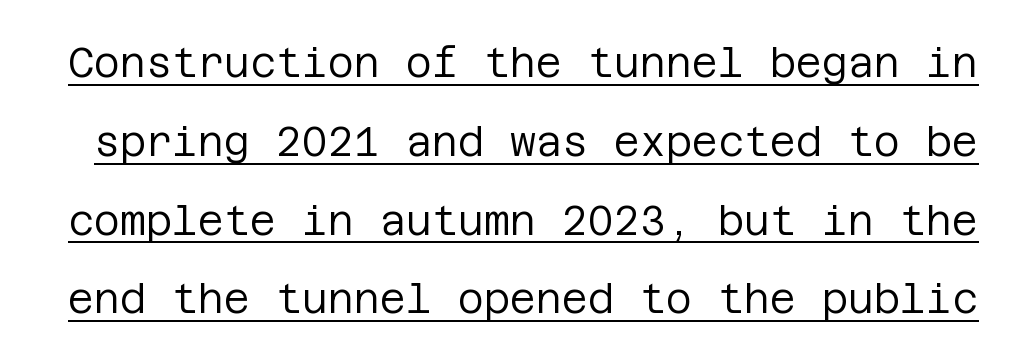
The image shows 40 px regular-weight sans-serif type, upright; set loose line spacing (1.97x), normal letter spacing, underlined; low stroke contrast and a large x-height.
